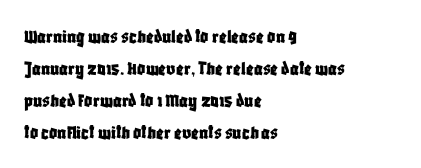
The image shows 20 px text type, upright; set left-aligned, normal line spacing (1.6x), normal letter spacing, not underlined.
